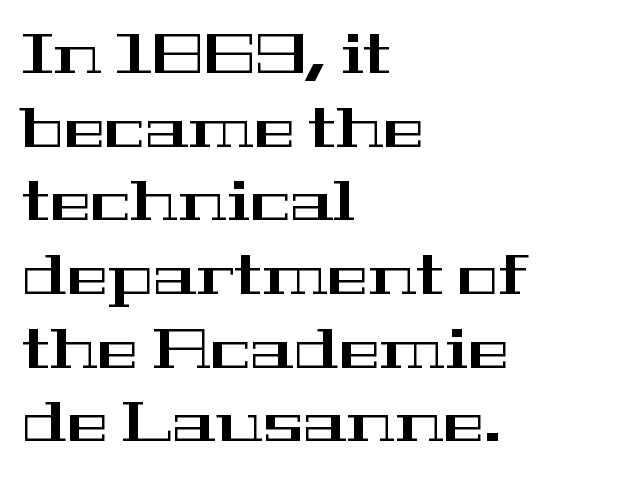
Is the block centered? No — it sits flush against the left margin. Is this a sans? No — the strokes have serifs. This rendering leaves character spacing at its baseline value. The rendering uses natural spacing where letterforms have individual widths. Beneath every word, the page is bare. Horizontal bands of white between lines are of average thickness.
